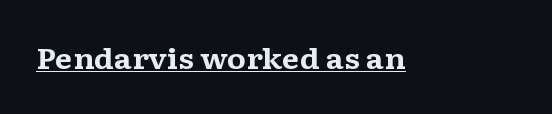
The image shows 28 px bold, wide serif type, upright; set normal letter spacing, underlined; medium stroke contrast and a medium x-height.
